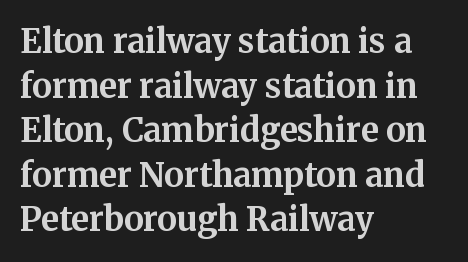
The image shows 33 px bold serif type, upright; set left-aligned, normal line spacing (1.35x), normal letter spacing, not underlined; medium stroke contrast and a medium x-height.
